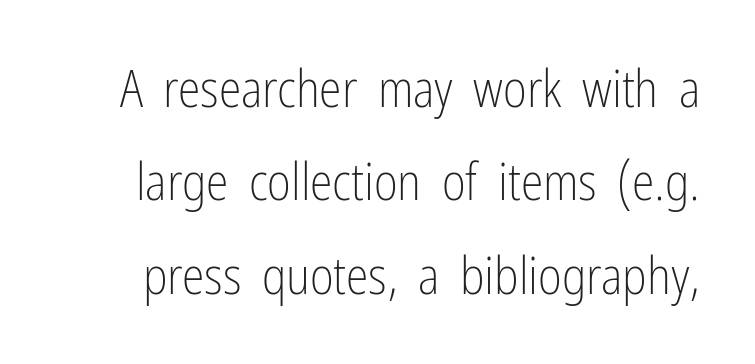
Is there any slant? The stems are plumb. The glyphs in this specimen are sans serif. The space beneath each line is pristine and unruled. Compared with typical body copy, the letter spacing here is the same.
